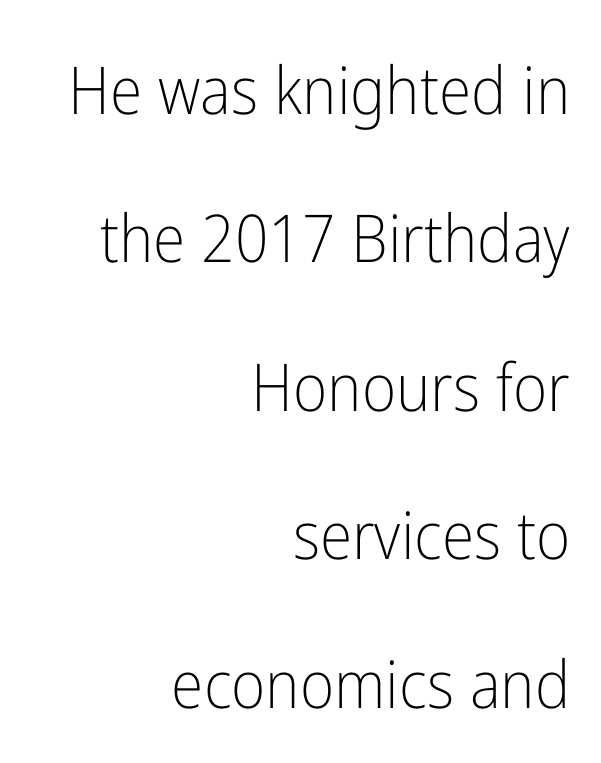
What stands out about the letter spacing? Nothing — it is the standard amount. Each letter keeps its own natural width here, so spacing adapts to shape. Does the type have serifs? No, each stem ends abruptly. Loosely led — the rows are spread out. The weight would be labelled regular, book, light, or lighter still.
